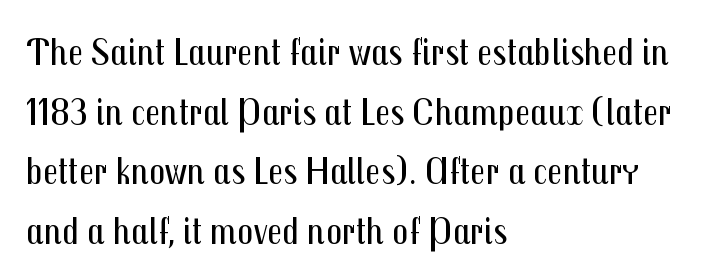
The image shows 40 px regular-weight, condensed sans-serif type, upright; set left-aligned, normal line spacing (1.49x), normal letter spacing, not underlined; medium stroke contrast and a medium x-height.
